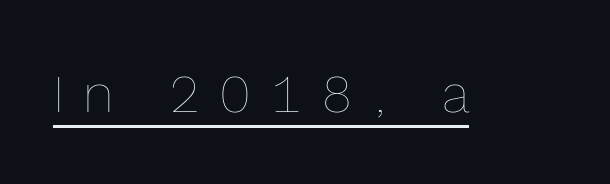
Q: Is the text bold? A: No.
Q: Is the text italic (slanted)? A: No, it is upright.
Q: Is the text underlined? A: Yes.
Q: Is the spacing between letters normal or unusually wide? A: Unusually wide.
Q: Width (condensed, normal, or wide)? A: Normal.
Q: x-height? A: Medium.
Q: Monospaced? A: No.
